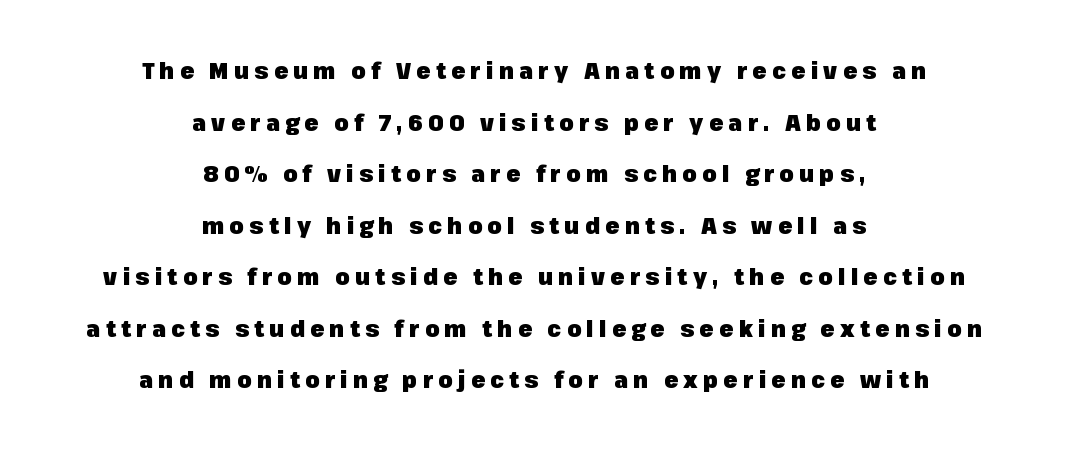
Q: Is the text bold? A: Yes.
Q: Is the text italic (slanted)? A: No, it is upright.
Q: Is the text underlined? A: No.
Q: How is the paragraph aligned? A: Centered.
Q: Is the spacing between letters normal or unusually wide? A: Unusually wide.
Q: Is the spacing between lines tight, normal or loose? A: Loose.
